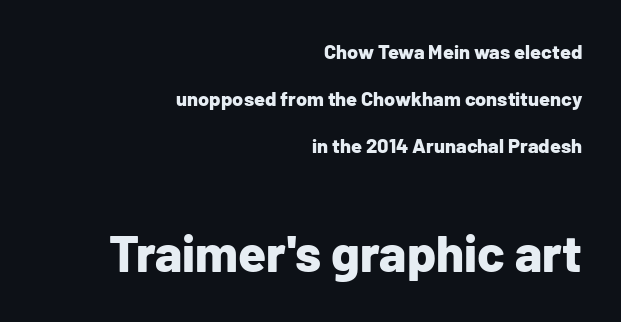
{"serif": "no", "italic": "no", "bold": "yes", "weight": "bold", "width": "normal", "stroke_contrast": "low", "x_height": "medium", "monospaced": "no", "underline": "no", "align": "right", "line_spacing": "loose", "line_spacing_ratio": 2.35, "letter_spacing": "normal", "letter_spacing_em": 0.0, "larger_block": "second", "size_ratio": 2.55, "glyph_px": 51}
